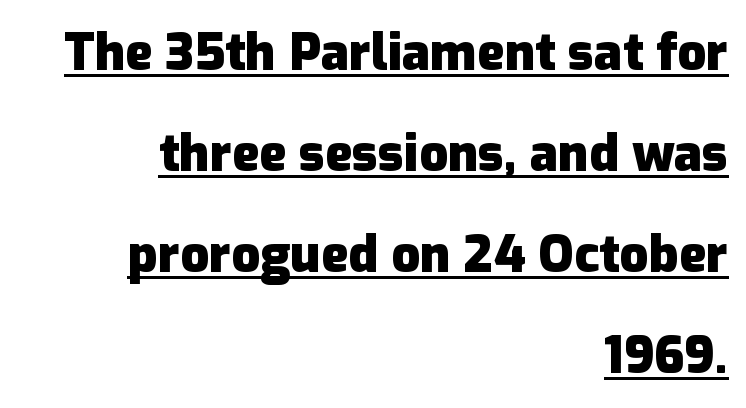
The image shows 51 px heavy sans-serif type, upright; set right-aligned, loose line spacing (1.98x), normal letter spacing, underlined; low stroke contrast and a medium x-height.
